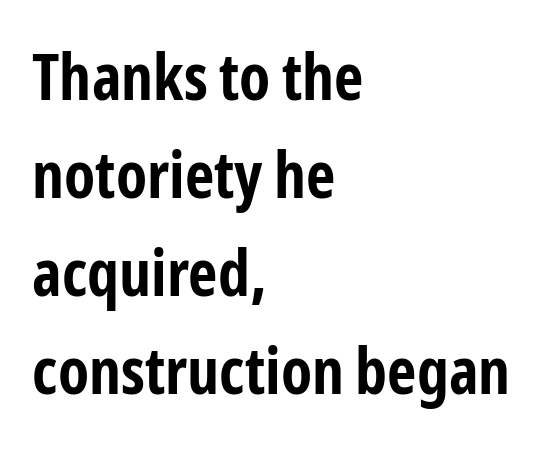
{"serif": "no", "italic": "no", "bold": "yes", "weight": "bold", "width": "condensed", "stroke_contrast": "low", "x_height": "medium", "monospaced": "no", "underline": "no", "align": "left", "line_spacing": "normal", "line_spacing_ratio": 1.53, "letter_spacing": "normal", "letter_spacing_em": 0.0, "glyph_px": 64}
